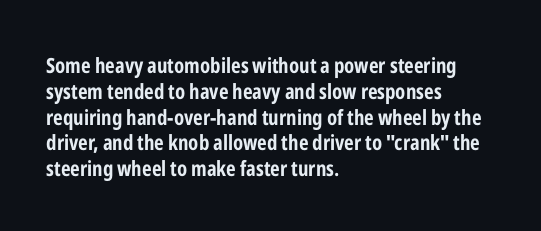
The letters stand upright; this is a roman face. Every row of glyphs begins at an identical x-position on the left. Between one letter and the next there's only the usual sliver of space. Caption: bold face, heavy strokes.
